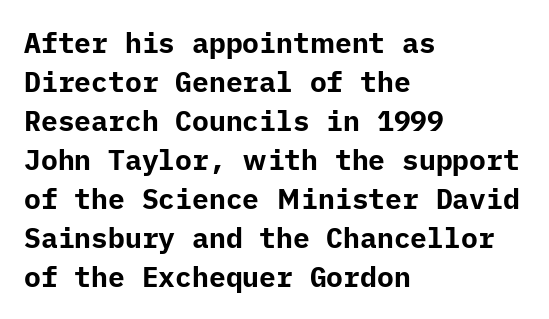
Q: Is the text bold? A: Yes.
Q: Is the text italic (slanted)? A: No, it is upright.
Q: Is the typeface a serif or a sans-serif typeface? A: Sans-serif.
Q: Is the text underlined? A: No.
Q: How is the paragraph aligned? A: Left-aligned.
Q: Is the spacing between letters normal or unusually wide? A: Normal.
Q: Is the spacing between lines tight, normal or loose? A: Normal.
Q: Width (condensed, normal, or wide)? A: Normal.
Q: Stroke contrast? A: Low.
Q: x-height? A: Medium.
